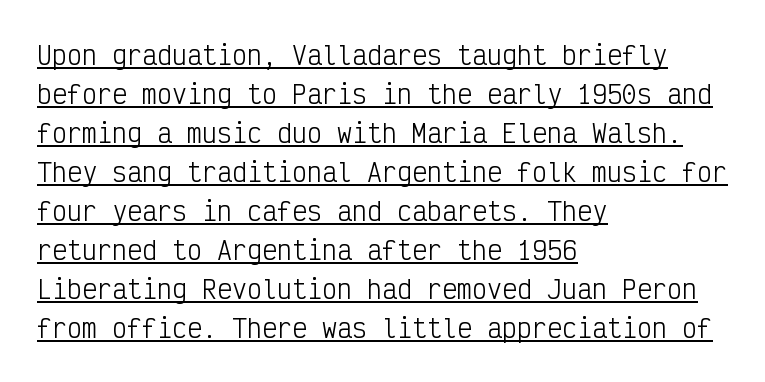
The image shows 25 px text type, upright; set left-aligned, normal line spacing (1.56x), normal letter spacing, underlined.
